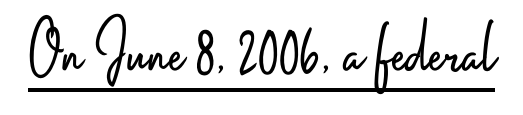
{"serif": "no", "bold": "no", "weight": "light", "width": "condensed", "stroke_contrast": "low", "x_height": "small", "monospaced": "no", "underline": "yes", "letter_spacing": "normal", "letter_spacing_em": 0.0, "glyph_px": 78}
